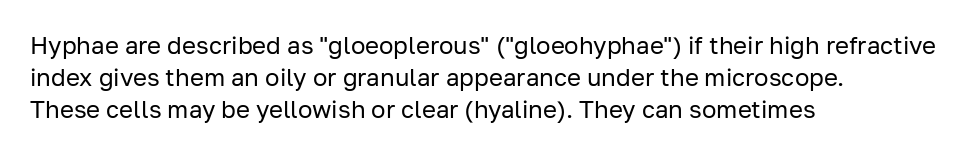
The image shows 24 px text type, upright; set left-aligned, normal line spacing (1.34x), normal letter spacing, not underlined.
